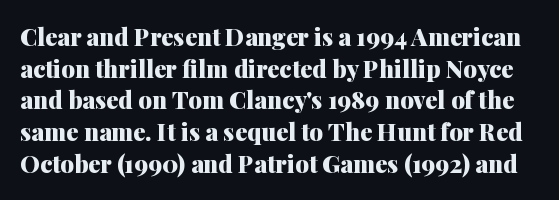
The face used here is rendered with its standard letterfit. Summary of vertical rhythm: regular, with standard interline spacing. Chunky letters — that's bold for sure. The specimen reads as upright at a glance. A bare baseline throughout the passage.
